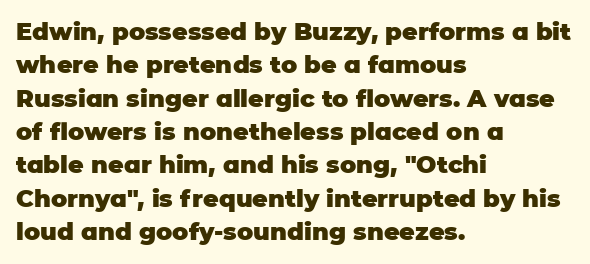
Q: Is the text bold? A: Yes.
Q: Is the text italic (slanted)? A: No, it is upright.
Q: Is the text underlined? A: No.
Q: How is the paragraph aligned? A: Left-aligned.
Q: Is the spacing between letters normal or unusually wide? A: Normal.
Q: Is the spacing between lines tight, normal or loose? A: Normal.
